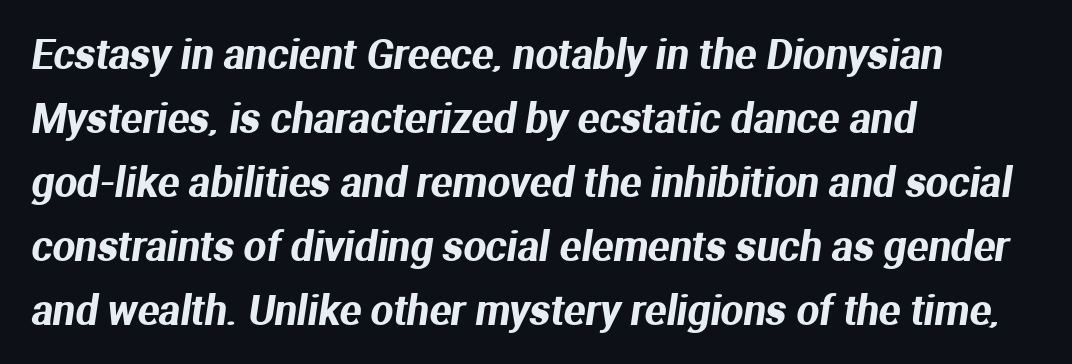
The rendering uses natural spacing where letterforms have individual widths. A typesetter would label this face a sans. Short and long lines alike share a common starting point at left. The space beneath each line is pristine and unruled. Is there much room between lines? A standard amount, neither cramped nor airy. Caption: standard tracking, unaltered.
